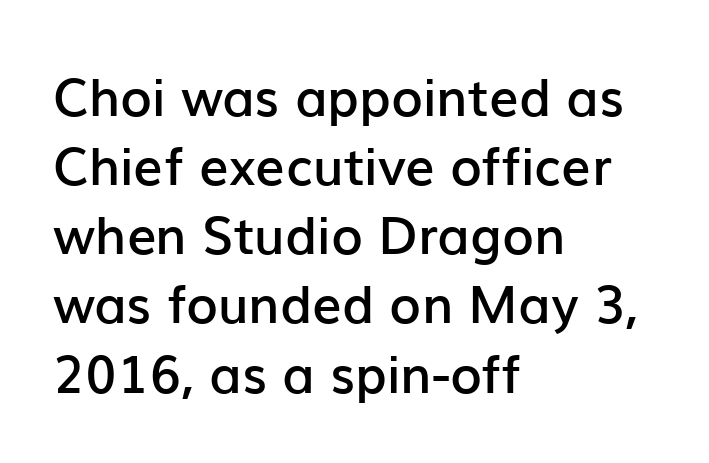
The image shows 52 px semibold sans-serif type, upright; set left-aligned, normal line spacing (1.33x), normal letter spacing, not underlined; low stroke contrast and a medium x-height.
